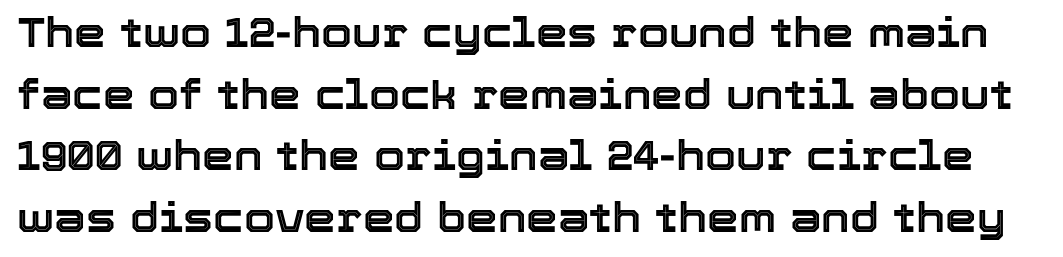
{"italic": "no", "width": "normal", "x_height": "medium", "monospaced": "no", "underline": "no", "line_spacing": "normal", "line_spacing_ratio": 1.54, "letter_spacing": "normal", "letter_spacing_em": 0.0, "glyph_px": 40}
